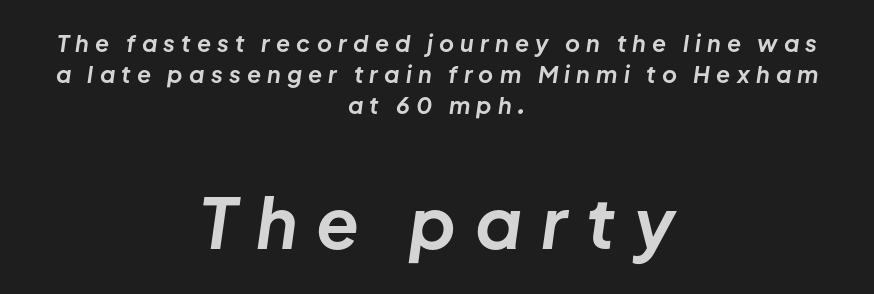
{"italic": "yes", "lean": "right", "slant_degrees": 8, "bold": "yes", "weight": "bold", "width": "normal", "stroke_contrast": "low", "x_height": "medium", "monospaced": "no", "underline": "no", "align": "center", "line_spacing": "normal", "line_spacing_ratio": 1.34, "letter_spacing": "wide", "letter_spacing_em": 0.27, "larger_block": "second", "size_ratio": 3.04, "glyph_px": 70}
